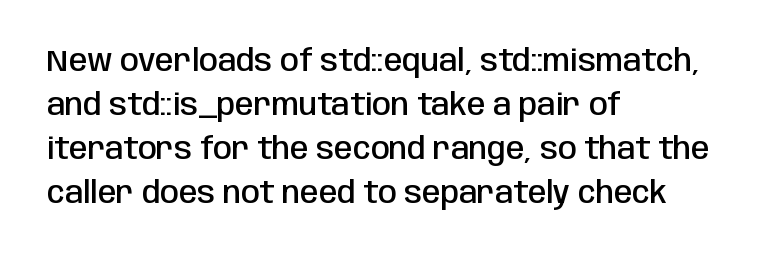
Descenders are the only things crossing below the line. Font category for this specimen: sans-serif. Look at the stroke-to-counter ratio: somewhat heavy, a semibold. The letters stand straight up with perfectly vertical stems. The rag falls on the right side of this text block. Look at the tracking — it's just the regular setting, nothing added.
